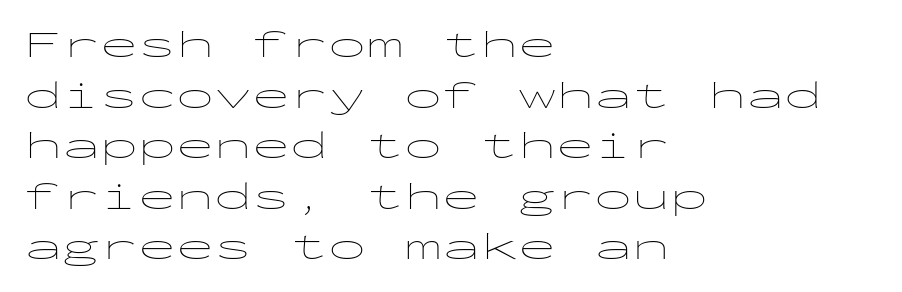
{"serif": "no", "italic": "no", "bold": "no", "weight": "thin", "width": "wide", "stroke_contrast": "low", "x_height": "medium", "monospaced": "yes", "underline": "no", "align": "left", "line_spacing": "normal", "line_spacing_ratio": 1.33, "letter_spacing": "normal", "letter_spacing_em": 0.0, "glyph_px": 38}
